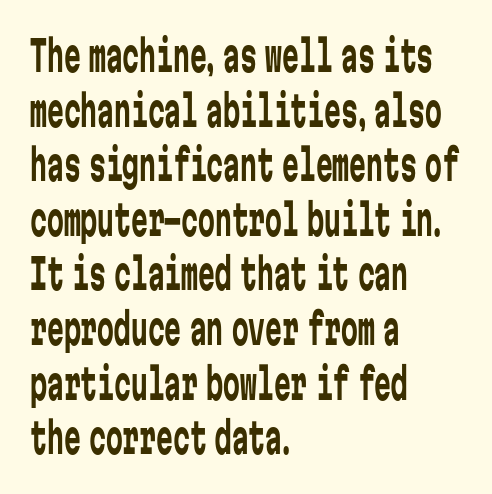
{"serif": "no", "italic": "no", "bold": "no", "weight": "regular", "width": "condensed", "stroke_contrast": "low", "x_height": "medium", "monospaced": "yes", "underline": "no", "align": "left", "line_spacing": "normal", "line_spacing_ratio": 1.3, "letter_spacing": "normal", "letter_spacing_em": 0.0, "glyph_px": 42}
